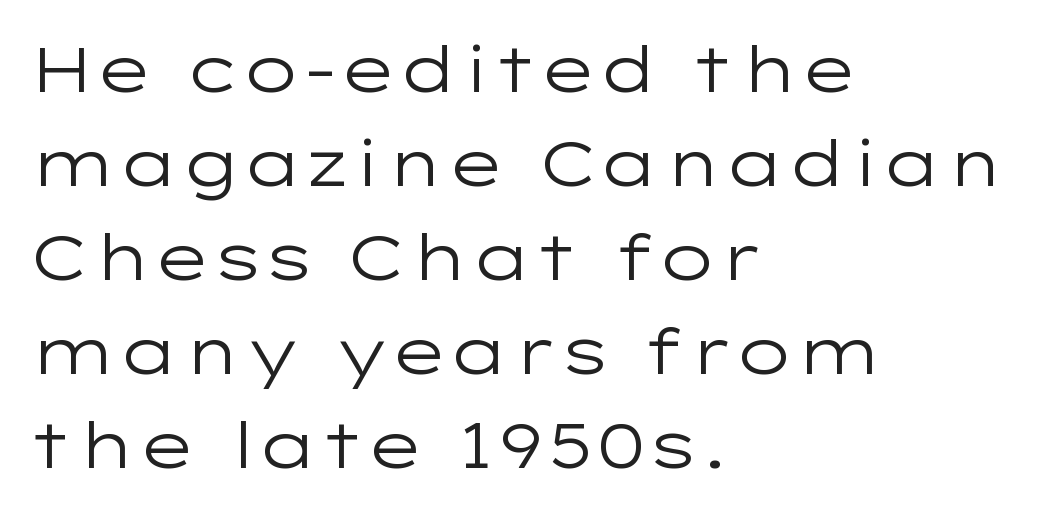
{"serif": "no", "italic": "no", "bold": "no", "weight": "regular", "width": "wide", "stroke_contrast": "low", "x_height": "medium", "monospaced": "no", "underline": "no", "align": "left", "line_spacing": "normal", "line_spacing_ratio": 1.47, "letter_spacing": "normal", "letter_spacing_em": 0.0, "glyph_px": 64}
